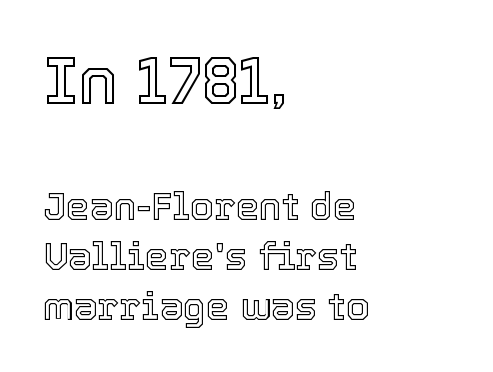
{"italic": "no", "width": "normal", "x_height": "medium", "monospaced": "no", "underline": "no", "align": "left", "line_spacing": "normal", "line_spacing_ratio": 1.32, "letter_spacing": "normal", "letter_spacing_em": 0.0, "larger_block": "first", "size_ratio": 1.76, "glyph_px": 67}
